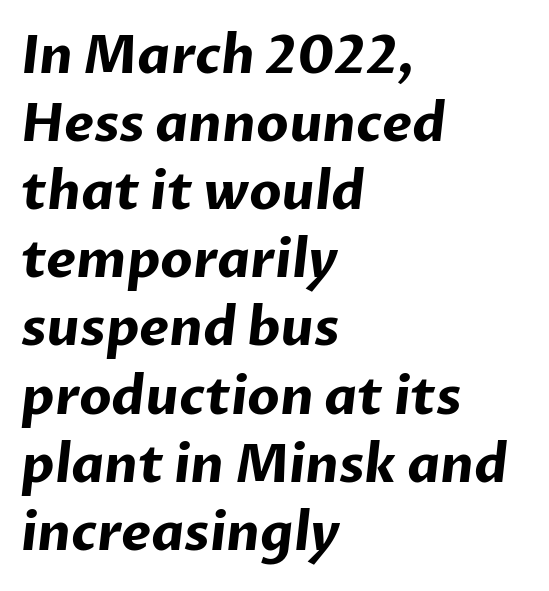
The image shows 52 px bold sans-serif type; set left-aligned, normal line spacing (1.31x), normal letter spacing, not underlined; low stroke contrast and a medium x-height.
